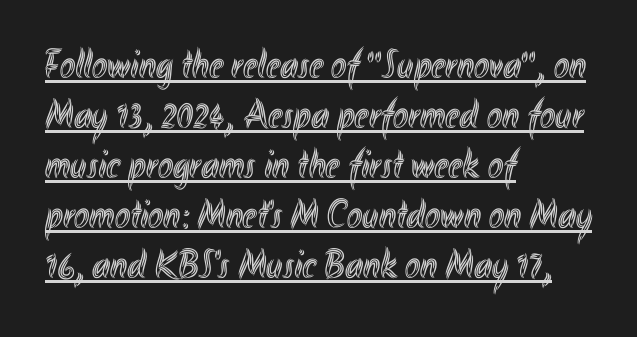
{"width": "condensed", "x_height": "small", "monospaced": "no", "underline": "yes", "align": "left", "line_spacing_ratio": 1.22, "letter_spacing": "normal", "letter_spacing_em": 0.0, "glyph_px": 41}
